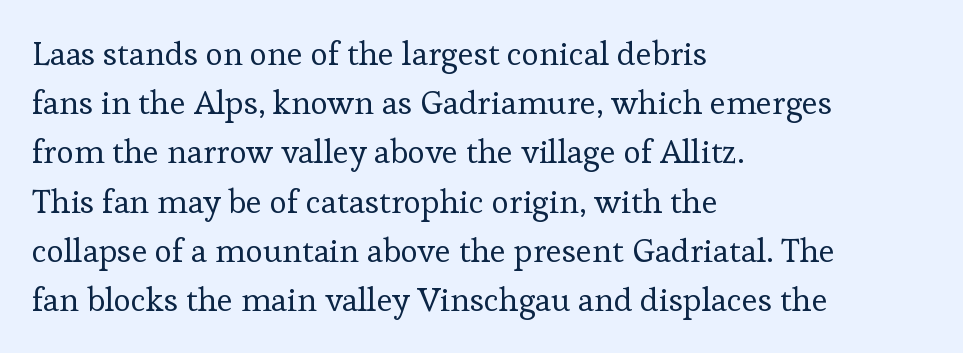
The image shows 33 px regular-weight serif type, upright; set left-aligned, normal line spacing (1.49x), normal letter spacing, not underlined; low stroke contrast and a medium x-height.
